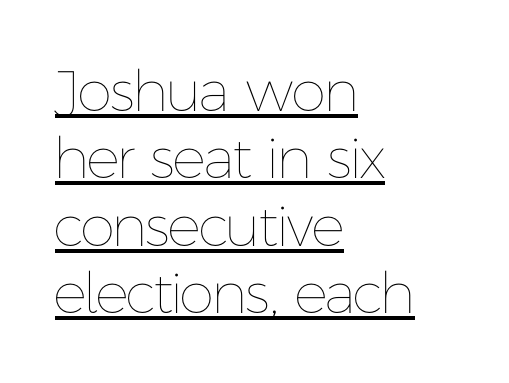
Q: Is the text bold? A: No.
Q: Is the text italic (slanted)? A: No, it is upright.
Q: Is the text underlined? A: Yes.
Q: How is the paragraph aligned? A: Left-aligned.
Q: Is the spacing between letters normal or unusually wide? A: Normal.
Q: Width (condensed, normal, or wide)? A: Normal.
Q: Stroke contrast? A: Low.
Q: x-height? A: Medium.
Q: Monospaced? A: No.
